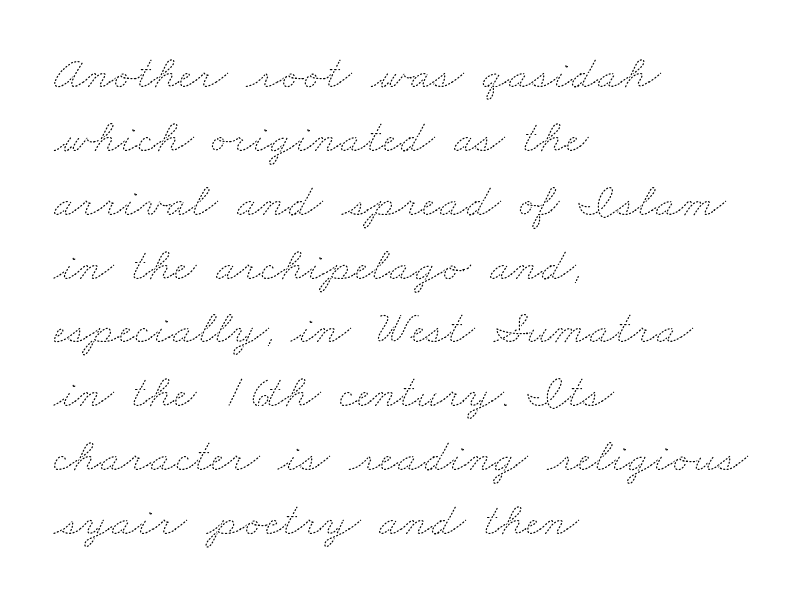
{"bold": "no", "weight": "thin", "width": "wide", "stroke_contrast": "medium", "x_height": "small", "monospaced": "no", "underline": "no", "align": "left", "line_spacing": "normal", "line_spacing_ratio": 1.33, "letter_spacing": "normal", "letter_spacing_em": 0.0, "glyph_px": 48}
